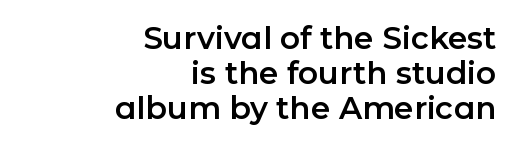
{"serif": "no", "italic": "no", "width": "normal", "stroke_contrast": "low", "x_height": "medium", "monospaced": "no", "underline": "no", "align": "right", "line_spacing": "tight", "line_spacing_ratio": 1.13, "letter_spacing": "normal", "letter_spacing_em": 0.0, "glyph_px": 31}
